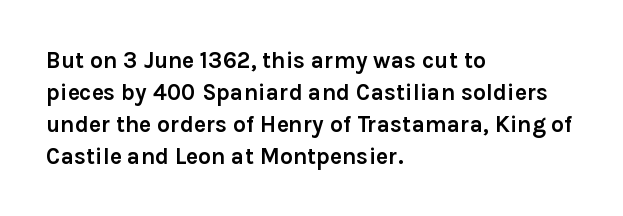
Q: Is the text bold? A: Yes.
Q: Is the text italic (slanted)? A: No, it is upright.
Q: Is the text underlined? A: No.
Q: How is the paragraph aligned? A: Left-aligned.
Q: Is the spacing between letters normal or unusually wide? A: Normal.
Q: Is the spacing between lines tight, normal or loose? A: Normal.
